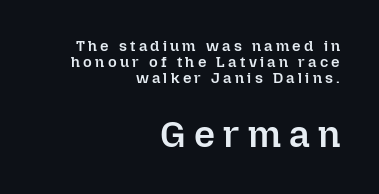
The image shows 37 px semibold type, upright; set right-aligned, tight line spacing (1.07x), unusually wide letter spacing (+0.22 em), not underlined; the second (bottom) block is 2.47x larger; low stroke contrast and a medium x-height.
